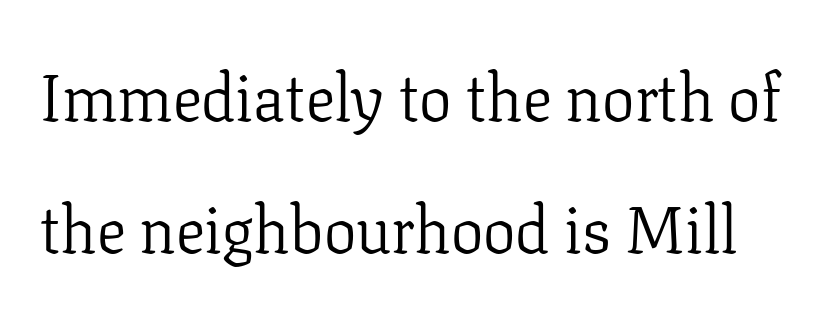
{"serif": "yes", "italic": "no", "bold": "no", "weight": "light", "width": "normal", "stroke_contrast": "low", "x_height": "medium", "monospaced": "no", "underline": "no", "line_spacing": "loose", "line_spacing_ratio": 2.03, "letter_spacing": "normal", "letter_spacing_em": 0.0, "glyph_px": 65}
